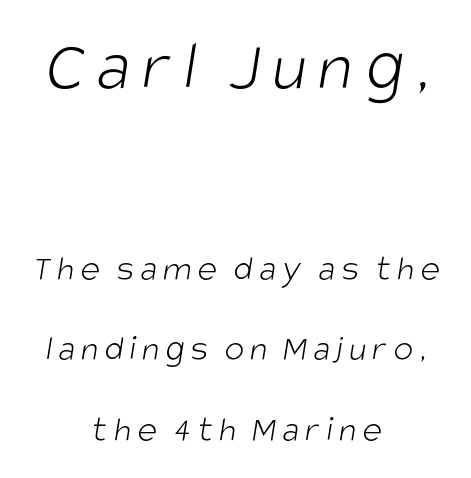
{"serif": "no", "bold": "no", "weight": "light", "width": "condensed", "stroke_contrast": "low", "x_height": "large", "monospaced": "no", "underline": "no", "align": "center", "line_spacing": "loose", "line_spacing_ratio": 2.18, "larger_block": "first", "size_ratio": 2.0, "glyph_px": 74}
